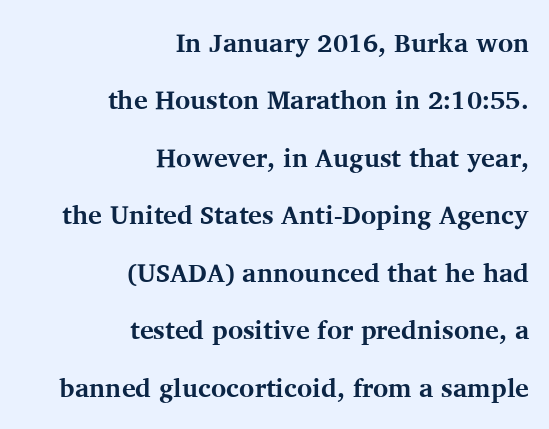
Q: Is the text bold? A: Yes.
Q: Is the text italic (slanted)? A: No, it is upright.
Q: Is the text underlined? A: No.
Q: How is the paragraph aligned? A: Right-aligned.
Q: Is the spacing between letters normal or unusually wide? A: Normal.
Q: Is the spacing between lines tight, normal or loose? A: Loose.
